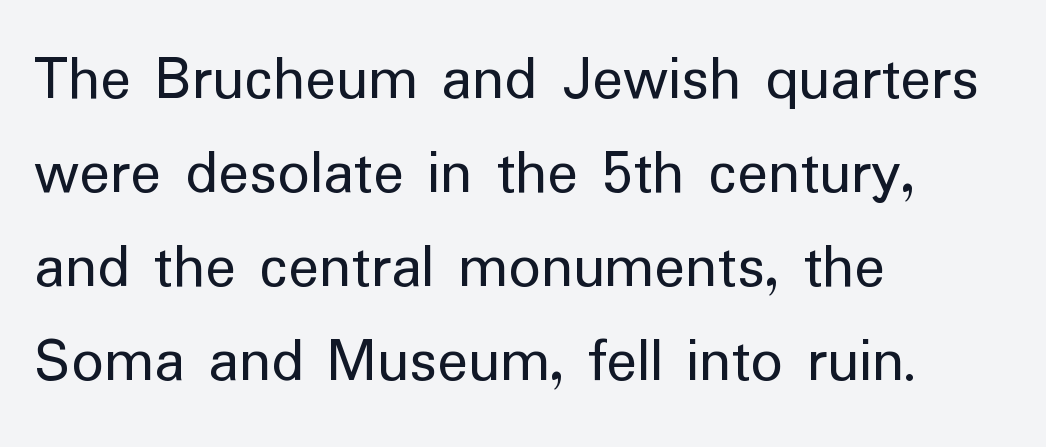
Honestly, the row spacing looks completely unremarkable. The passage shown is typeset with a sans-serif family. Ordinary non-slanted type is in use. The lines in this sample share a left origin and differ only in where they stop. Caption: face not bold, strokes unweighted. Rule under the text: the space is simply empty.
